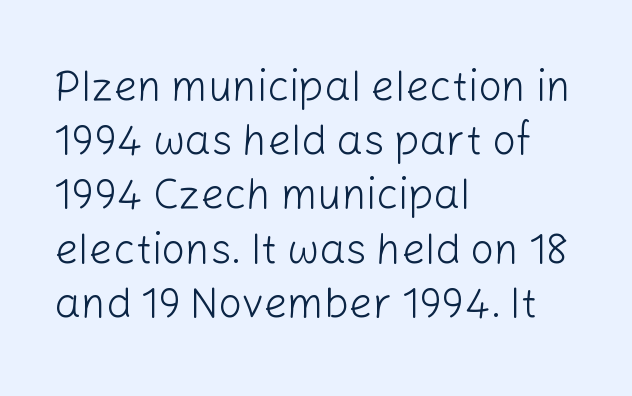
{"serif": "no", "italic": "no", "bold": "no", "weight": "light", "width": "normal", "stroke_contrast": "low", "x_height": "medium", "monospaced": "no", "underline": "no", "align": "left", "line_spacing": "normal", "line_spacing_ratio": 1.29, "letter_spacing": "normal", "letter_spacing_em": 0.0, "glyph_px": 42}
